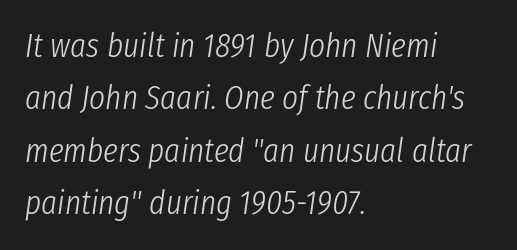
Q: Is the text bold? A: No.
Q: Is the text italic (slanted)? A: Yes, it leans right by about 8 degrees.
Q: Is the text underlined? A: No.
Q: How is the paragraph aligned? A: Left-aligned.
Q: Is the spacing between letters normal or unusually wide? A: Normal.
Q: Is the spacing between lines tight, normal or loose? A: Normal.
Q: Width (condensed, normal, or wide)? A: Condensed.
Q: Stroke contrast? A: Low.
Q: x-height? A: Medium.
Q: Monospaced? A: No.
